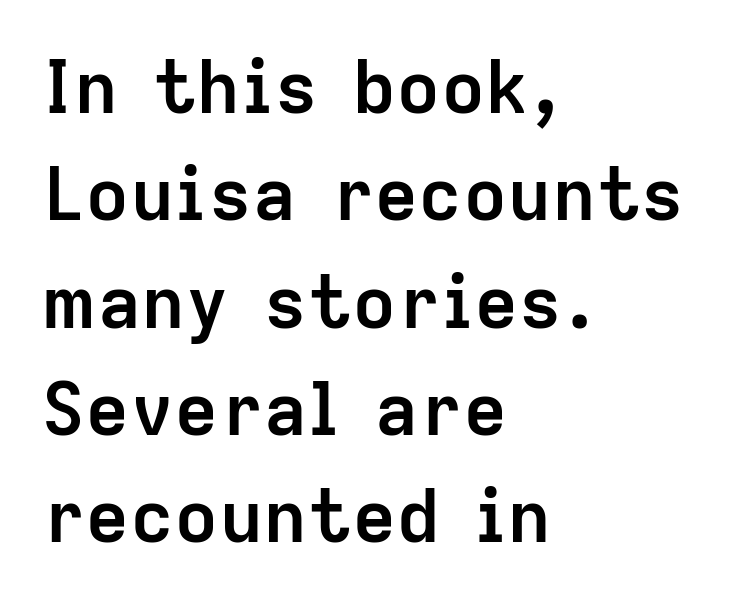
The image shows 74 px semibold sans-serif type, upright; set left-aligned, normal line spacing (1.45x), normal letter spacing, not underlined; low stroke contrast and a medium x-height.
